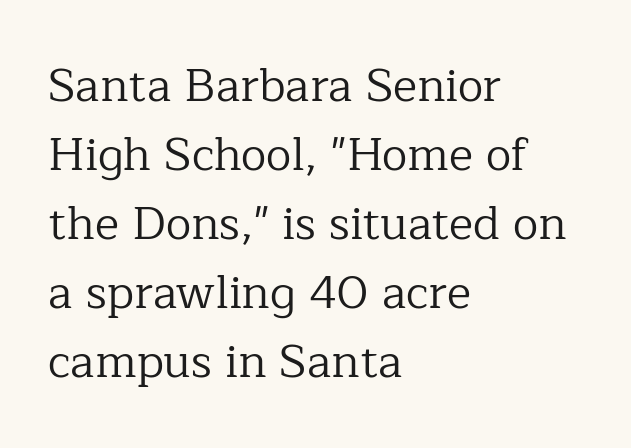
When letters stand straight like this, we call the style roman or upright. Baseline-to-baseline distance is the conventional proportion of letter height. The text was rendered using a seriffed face with decorative stroke endings. Lines of text with bare space underneath. The passage shown has conventional tracking throughout.
